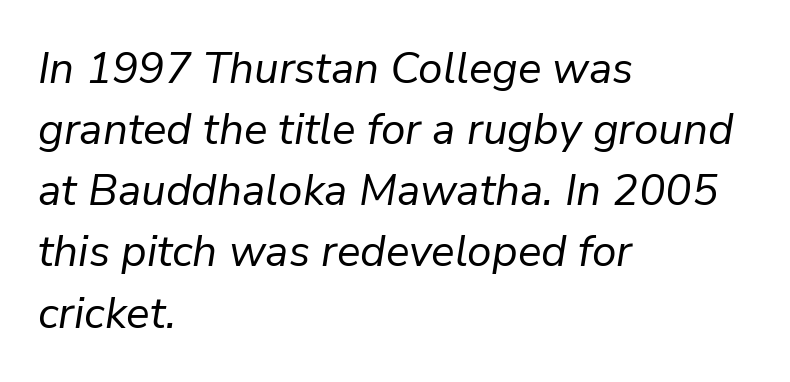
The baseline area is clear. Character widths vary here, with narrow letters taking less room than wide ones. Leading: standard. A typesetter would call this zero additional tracking. Typeset ragged right — the left edge is the straight one.
